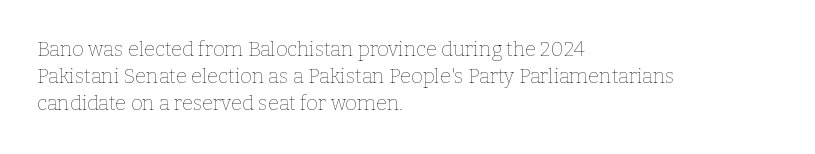
{"italic": "no", "bold": "no", "underline": "no", "align": "left", "line_spacing": "normal", "line_spacing_ratio": 1.36, "letter_spacing": "normal", "letter_spacing_em": 0.0, "glyph_px": 20}
